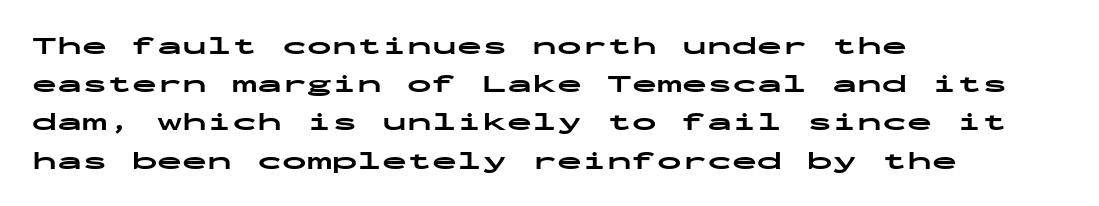
{"italic": "no", "bold": "yes", "underline": "no", "align": "left", "line_spacing": "normal", "line_spacing_ratio": 1.53, "letter_spacing": "normal", "letter_spacing_em": 0.0, "glyph_px": 25}
